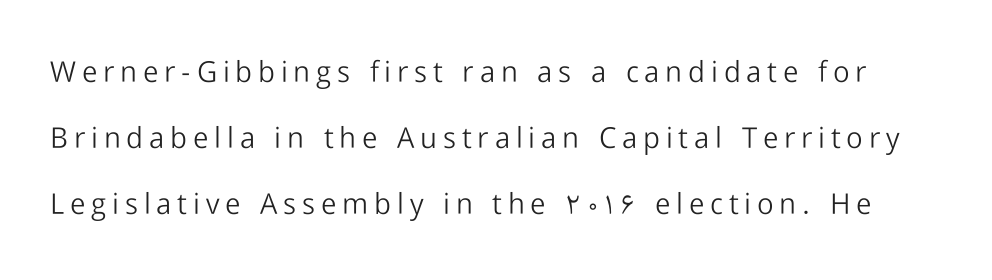
{"serif": "no", "italic": "no", "bold": "no", "weight": "light", "width": "normal", "stroke_contrast": "low", "x_height": "medium", "monospaced": "no", "underline": "no", "line_spacing": "loose", "line_spacing_ratio": 2.28, "letter_spacing": "wide", "letter_spacing_em": 0.2, "glyph_px": 29}
